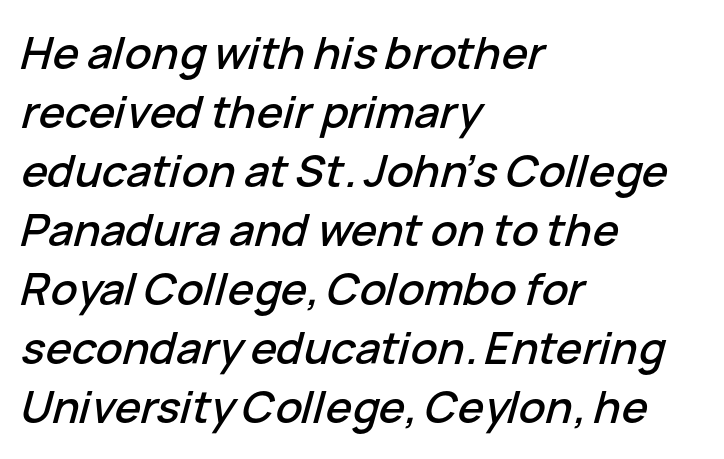
Q: Is the text italic (slanted)? A: Yes, it leans right by about 15 degrees.
Q: Is the text underlined? A: No.
Q: How is the paragraph aligned? A: Left-aligned.
Q: Is the spacing between letters normal or unusually wide? A: Normal.
Q: Is the spacing between lines tight, normal or loose? A: Normal.
Q: Width (condensed, normal, or wide)? A: Normal.
Q: Stroke contrast? A: Low.
Q: x-height? A: Medium.
Q: Monospaced? A: No.
